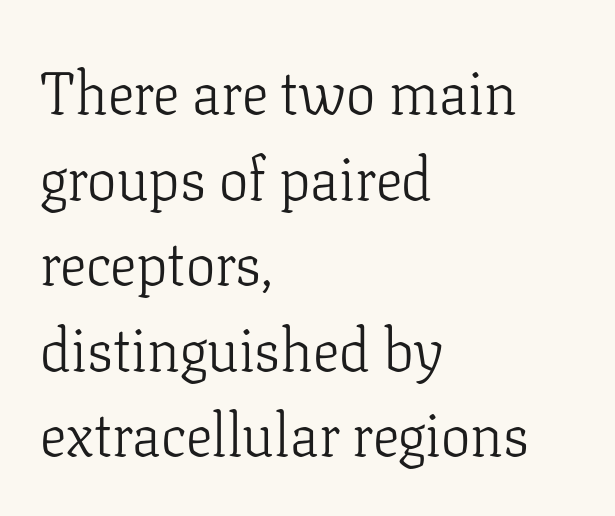
The image shows 59 px light serif type, upright; set left-aligned, normal line spacing (1.45x), normal letter spacing, not underlined; low stroke contrast and a medium x-height.
